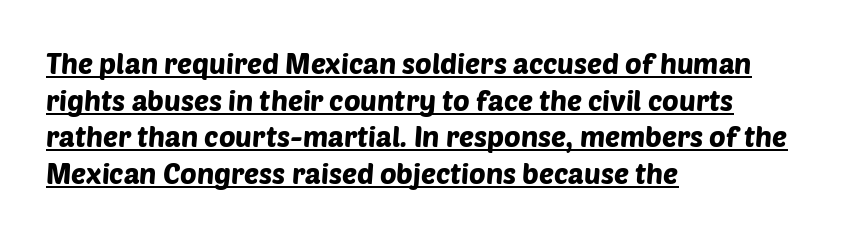
{"serif": "no", "width": "normal", "stroke_contrast": "low", "x_height": "large", "monospaced": "no", "underline": "yes", "align": "left", "line_spacing": "normal", "line_spacing_ratio": 1.31, "letter_spacing": "normal", "letter_spacing_em": 0.0, "glyph_px": 28}
